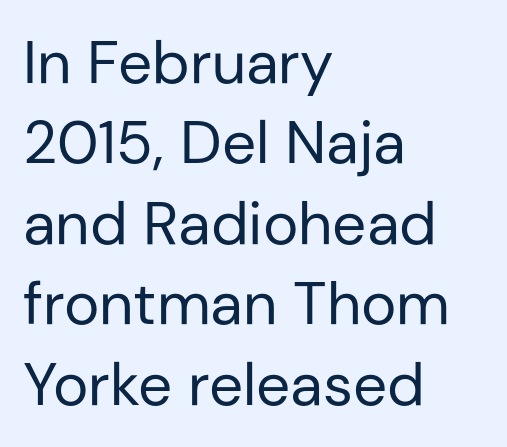
Q: Is the text bold? A: No.
Q: Is the text italic (slanted)? A: No, it is upright.
Q: Is the typeface a serif or a sans-serif typeface? A: Sans-serif.
Q: Is the text underlined? A: No.
Q: How is the paragraph aligned? A: Left-aligned.
Q: Is the spacing between letters normal or unusually wide? A: Normal.
Q: Is the spacing between lines tight, normal or loose? A: Normal.
Q: Width (condensed, normal, or wide)? A: Normal.
Q: Stroke contrast? A: Low.
Q: x-height? A: Medium.
Q: Monospaced? A: No.
